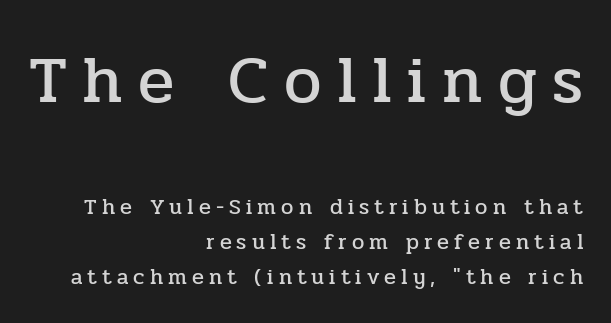
{"serif": "yes", "italic": "no", "width": "normal", "stroke_contrast": "low", "x_height": "medium", "monospaced": "no", "underline": "no", "align": "right", "line_spacing": "normal", "line_spacing_ratio": 1.6, "letter_spacing": "wide", "letter_spacing_em": 0.23, "larger_block": "first", "size_ratio": 3.05, "glyph_px": 67}
